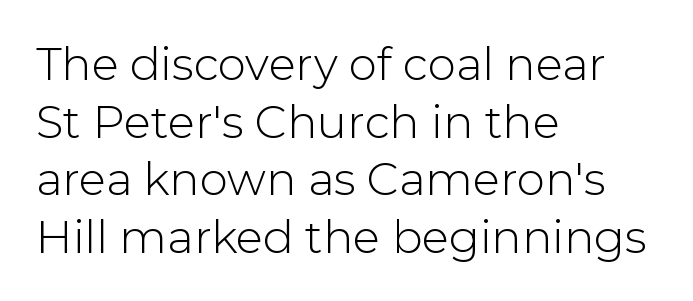
Q: Is the text bold? A: No.
Q: Is the text italic (slanted)? A: No, it is upright.
Q: Is the typeface a serif or a sans-serif typeface? A: Sans-serif.
Q: Is the text underlined? A: No.
Q: How is the paragraph aligned? A: Left-aligned.
Q: Is the spacing between letters normal or unusually wide? A: Normal.
Q: Is the spacing between lines tight, normal or loose? A: Normal.
Q: Width (condensed, normal, or wide)? A: Normal.
Q: Stroke contrast? A: Low.
Q: x-height? A: Medium.
Q: Monospaced? A: No.
